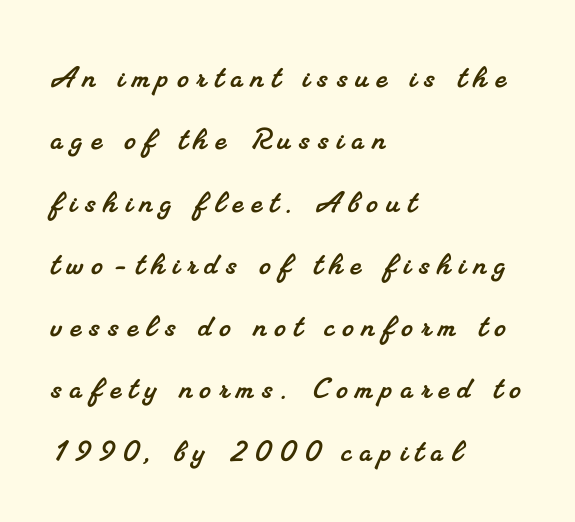
{"serif": "yes", "width": "normal", "stroke_contrast": "medium", "x_height": "small", "monospaced": "no", "underline": "no", "align": "left", "line_spacing_ratio": 1.73, "letter_spacing": "wide", "letter_spacing_em": 0.23, "glyph_px": 36}
